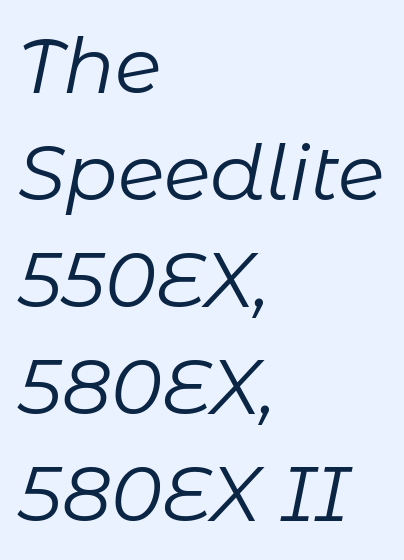
Q: Is the text bold? A: No.
Q: Is the text italic (slanted)? A: Yes, it leans right by about 11 degrees.
Q: Is the text underlined? A: No.
Q: How is the paragraph aligned? A: Left-aligned.
Q: Is the spacing between letters normal or unusually wide? A: Normal.
Q: Is the spacing between lines tight, normal or loose? A: Normal.
Q: Width (condensed, normal, or wide)? A: Normal.
Q: Stroke contrast? A: Low.
Q: x-height? A: Medium.
Q: Monospaced? A: No.
